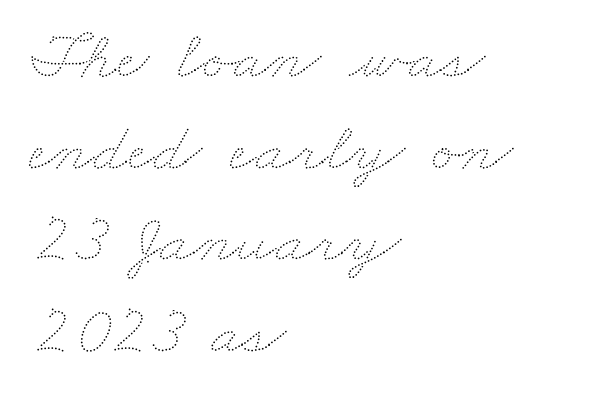
Check the space under the baseline: it is left empty. A quiet, ordinary-to-light weight characterises the typeface. Reading down the column, the eye jumps a familiar distance to each next line. Is this a fixed-width face? No — the glyphs have proportional, varying widths.
